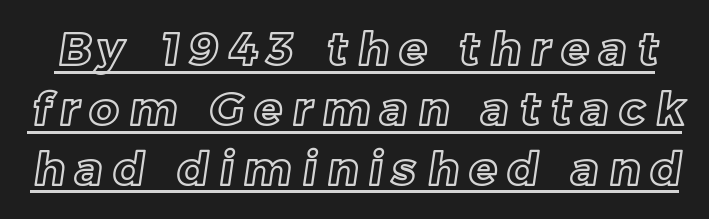
Do the characters align in a grid? No, the font is proportional. Loose tracking; the words dissolve into strings of separated letters. Vertical spacing — default. You can see a thin bar hugging the bottom of the glyphs.
